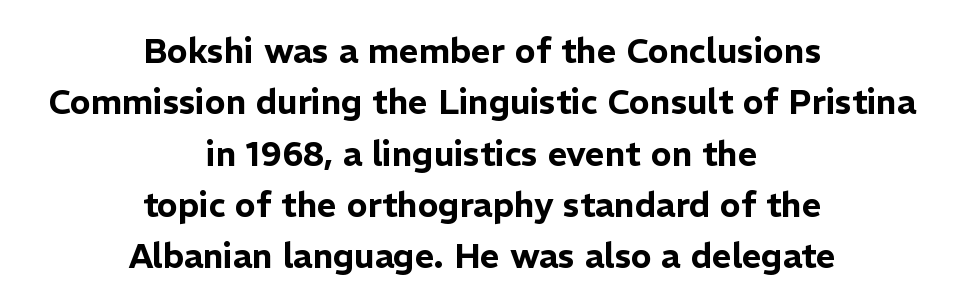
{"serif": "no", "italic": "no", "width": "normal", "stroke_contrast": "low", "x_height": "medium", "monospaced": "no", "underline": "no", "align": "center", "line_spacing": "normal", "line_spacing_ratio": 1.51, "letter_spacing": "normal", "letter_spacing_em": 0.0, "glyph_px": 34}
